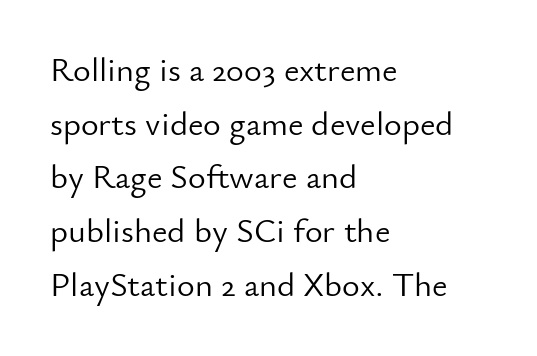
The image shows 34 px light sans-serif type, upright; set left-aligned, normal line spacing (1.58x), normal letter spacing, not underlined; low stroke contrast and a small x-height.
